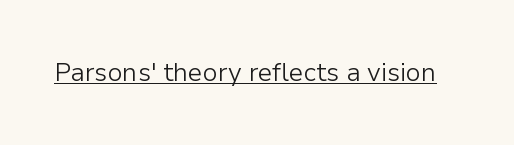
{"italic": "no", "bold": "no", "underline": "yes", "letter_spacing": "normal", "letter_spacing_em": 0.0, "glyph_px": 26}
